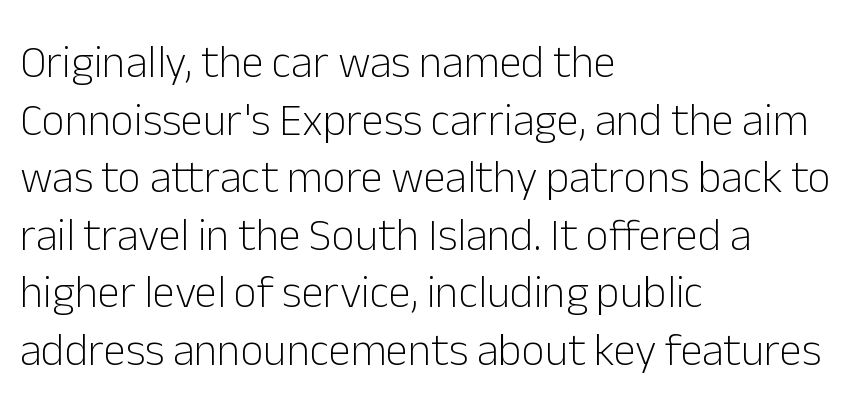
Weight: regular or lighter. The type family on display is of the sans-serif kind. Ordinary non-slanted type is in use. Default kerning and tracking; the words read as compact shapes. The passage shown is not underscored anywhere.
